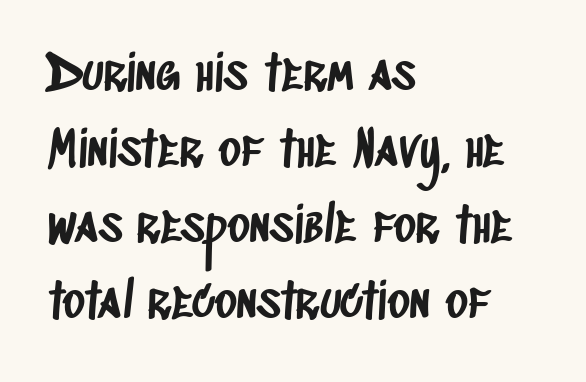
Unlike a traditional serif, this face leaves its strokes unadorned. Has an underline been added? It has not. The typesetter chose a ragged-right arrangement here. These lines are rendered in a variable-pitch font. If you measured baseline to baseline, you'd find a middling distance.
